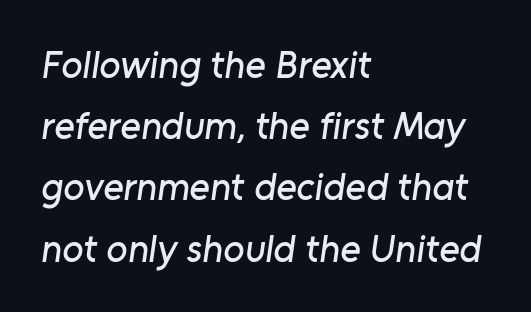
Q: Is the typeface a serif or a sans-serif typeface? A: Sans-serif.
Q: Is the text underlined? A: No.
Q: How is the paragraph aligned? A: Left-aligned.
Q: Is the spacing between letters normal or unusually wide? A: Normal.
Q: Is the spacing between lines tight, normal or loose? A: Normal.
Q: Width (condensed, normal, or wide)? A: Normal.
Q: Stroke contrast? A: Low.
Q: x-height? A: Medium.
Q: Monospaced? A: No.
